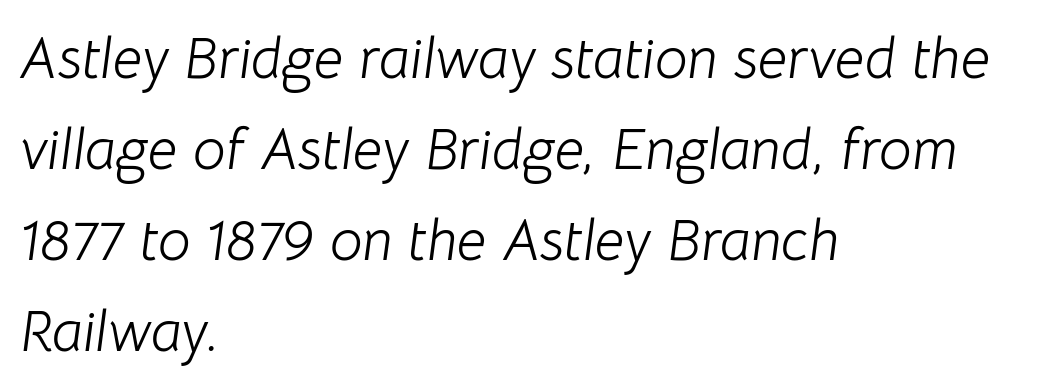
The image shows 58 px light type, italic (leaning right); set left-aligned, normal line spacing (1.57x), normal letter spacing, not underlined; low stroke contrast and a medium x-height.
